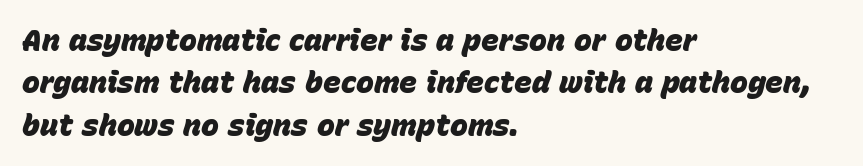
The image shows 30 px heavy type, italic (leaning right); set left-aligned, normal line spacing (1.41x), normal letter spacing, not underlined; low stroke contrast and a large x-height.
